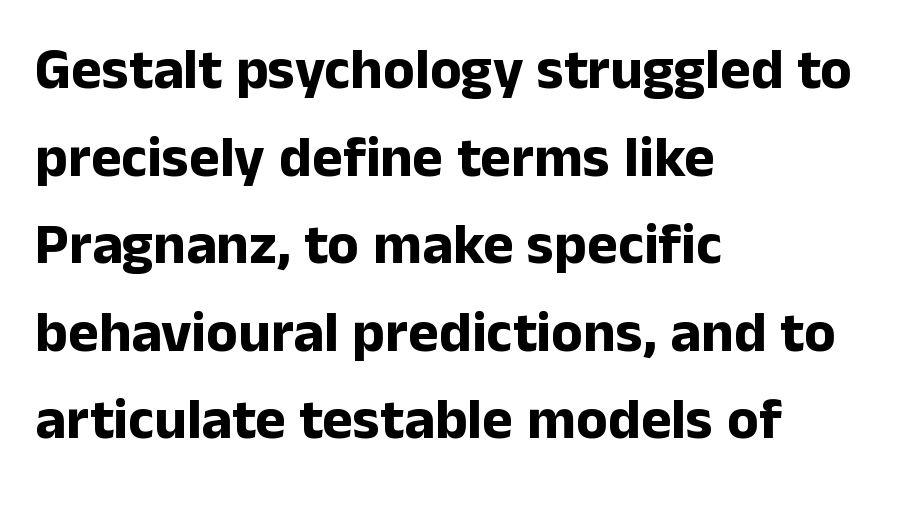
{"serif": "no", "italic": "no", "bold": "yes", "weight": "bold", "width": "normal", "stroke_contrast": "low", "x_height": "medium", "monospaced": "no", "underline": "no", "align": "left", "line_spacing": "normal", "line_spacing_ratio": 1.51, "letter_spacing": "normal", "letter_spacing_em": 0.0, "glyph_px": 58}
